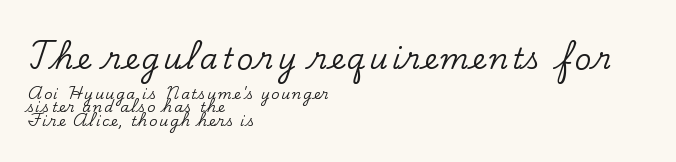
Q: Is the text italic (slanted)? A: Yes.
Q: Is the typeface a serif or a sans-serif typeface? A: Serif.
Q: Is the text underlined? A: No.
Q: How is the paragraph aligned? A: Left-aligned.
Q: Is the spacing between lines tight, normal or loose? A: Tight.
Q: Which block of text is set in a larger size, the first (top) or the second (bottom)? A: The first (top) one.
Q: Width (condensed, normal, or wide)? A: Normal.
Q: Stroke contrast? A: Low.
Q: x-height? A: Small.
Q: Monospaced? A: No.
